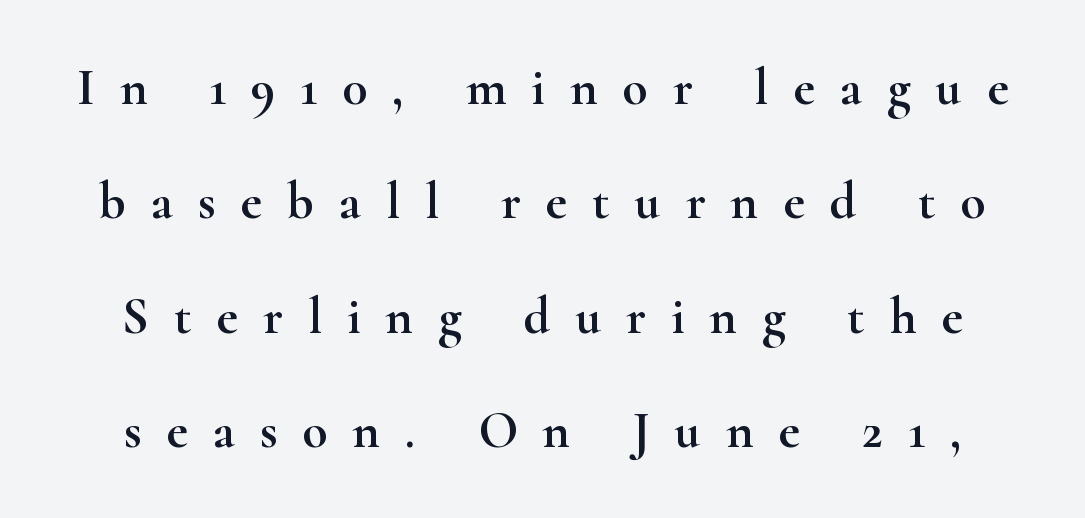
The image shows 52 px wide serif type, upright; set loose line spacing (2.2x), unusually wide letter spacing (+0.48 em), not underlined; high stroke contrast and a small x-height.
